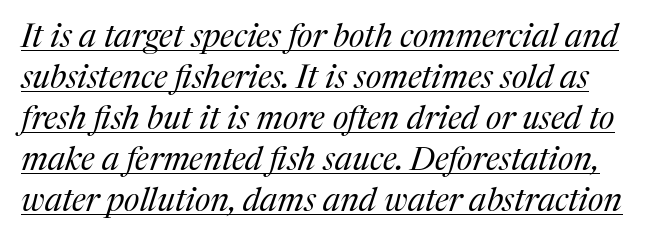
Compared with typical body copy, the letter spacing here is the same. The rendering shows small feet on the letterforms — a serif design. No chunkiness to these letters — they're not bold. Quick note: underline on.
